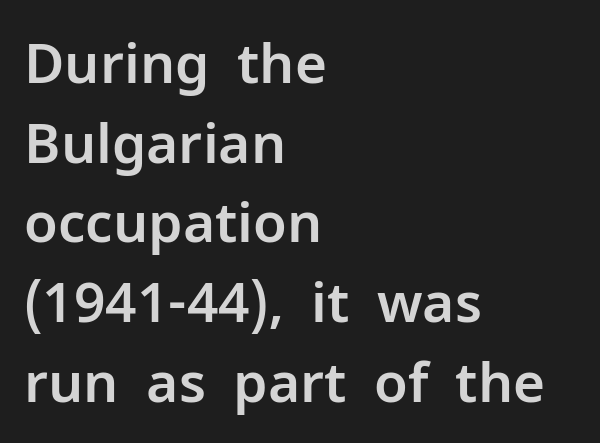
The image shows 55 px sans-serif type, upright; set left-aligned, normal line spacing (1.45x), normal letter spacing, not underlined; low stroke contrast and a medium x-height.
